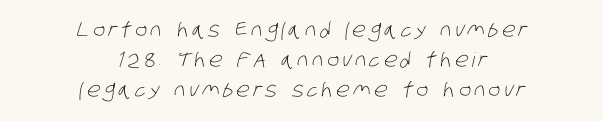
{"bold": "no", "underline": "no", "align": "center", "line_spacing": "normal", "line_spacing_ratio": 1.51, "glyph_px": 20}
